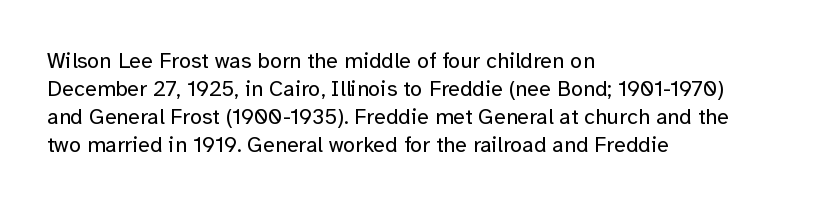
Normally led — the rows are evenly, conventionally spaced. Underlining? Definitely not there. The axis of the letterforms is exactly vertical. The passage is arranged the way most books set body copy — flush left. Default kerning and tracking; the words read as compact shapes.
